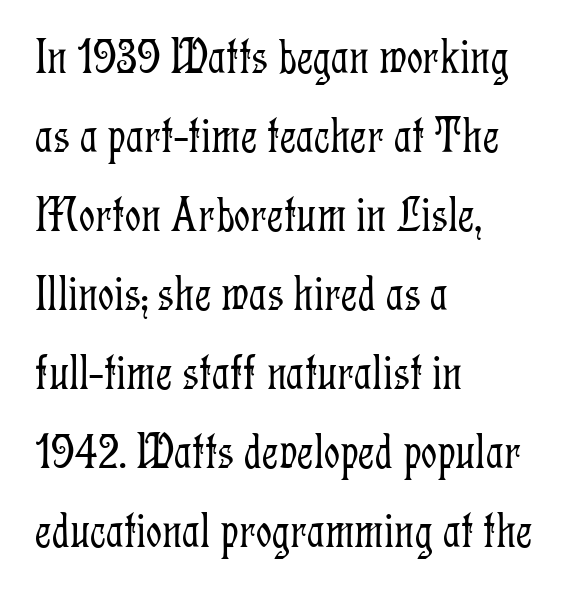
The image shows 50 px light, condensed serif type, upright; set left-aligned, normal line spacing (1.58x), normal letter spacing, not underlined; low stroke contrast and a medium x-height.
